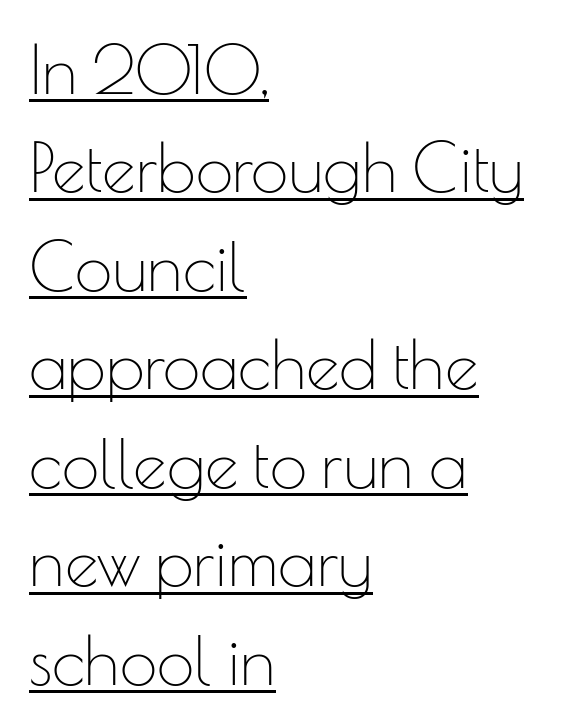
{"serif": "no", "italic": "no", "bold": "no", "weight": "thin", "width": "normal", "stroke_contrast": "low", "x_height": "small", "monospaced": "no", "underline": "yes", "align": "left", "line_spacing": "normal", "line_spacing_ratio": 1.47, "letter_spacing": "normal", "letter_spacing_em": 0.0, "glyph_px": 67}
